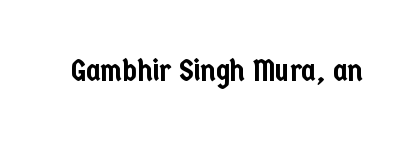
{"serif": "no", "italic": "no", "width": "condensed", "stroke_contrast": "low", "x_height": "medium", "monospaced": "no", "underline": "no", "letter_spacing": "normal", "letter_spacing_em": 0.0, "glyph_px": 31}
